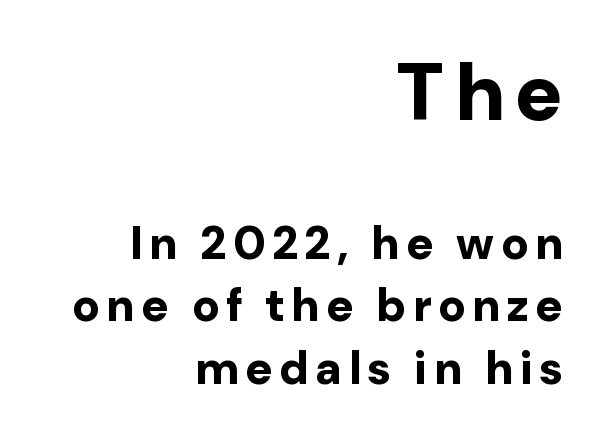
The image shows 80 px bold sans-serif type, upright; set right-aligned, normal line spacing (1.36x), not underlined; the first (top) block is 1.74x larger; low stroke contrast and a medium x-height.
